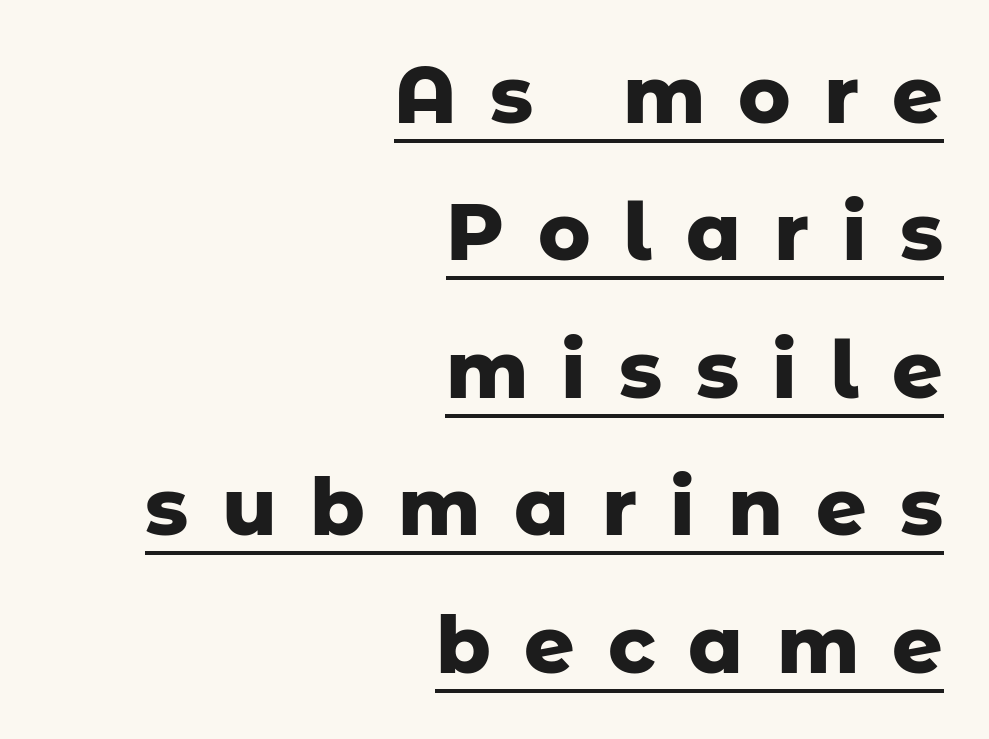
{"serif": "no", "italic": "no", "bold": "yes", "weight": "heavy", "width": "normal", "stroke_contrast": "low", "x_height": "medium", "monospaced": "no", "underline": "yes", "align": "right", "line_spacing_ratio": 1.74, "letter_spacing": "wide", "letter_spacing_em": 0.42, "glyph_px": 79}
